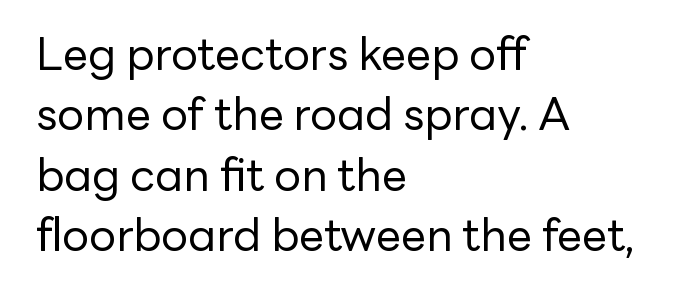
{"serif": "no", "italic": "no", "bold": "no", "weight": "regular", "width": "normal", "stroke_contrast": "low", "x_height": "medium", "monospaced": "no", "underline": "no", "align": "left", "line_spacing": "normal", "line_spacing_ratio": 1.34, "letter_spacing": "normal", "letter_spacing_em": 0.0, "glyph_px": 45}
